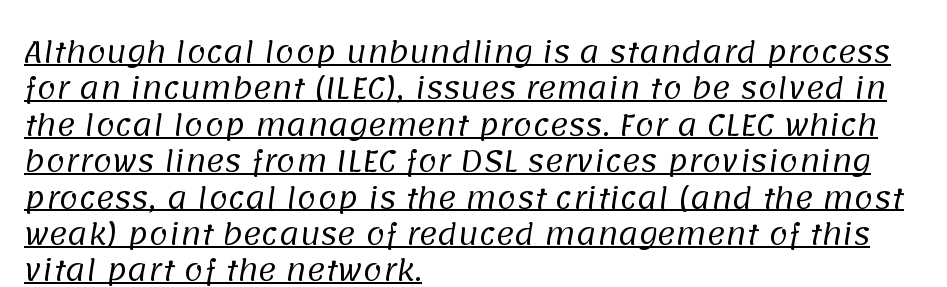
{"serif": "no", "bold": "no", "weight": "regular", "width": "normal", "stroke_contrast": "low", "x_height": "large", "monospaced": "no", "underline": "yes", "align": "left", "line_spacing": "normal", "line_spacing_ratio": 1.3, "letter_spacing": "normal", "letter_spacing_em": 0.0, "glyph_px": 28}
